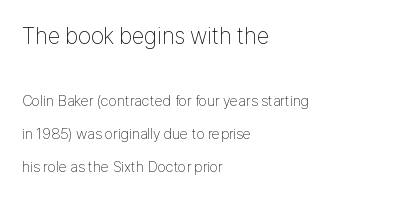
{"italic": "no", "bold": "no", "underline": "no", "align": "left", "line_spacing": "loose", "line_spacing_ratio": 2.2, "letter_spacing": "normal", "letter_spacing_em": 0.0, "larger_block": "first", "size_ratio": 1.53, "glyph_px": 23}
